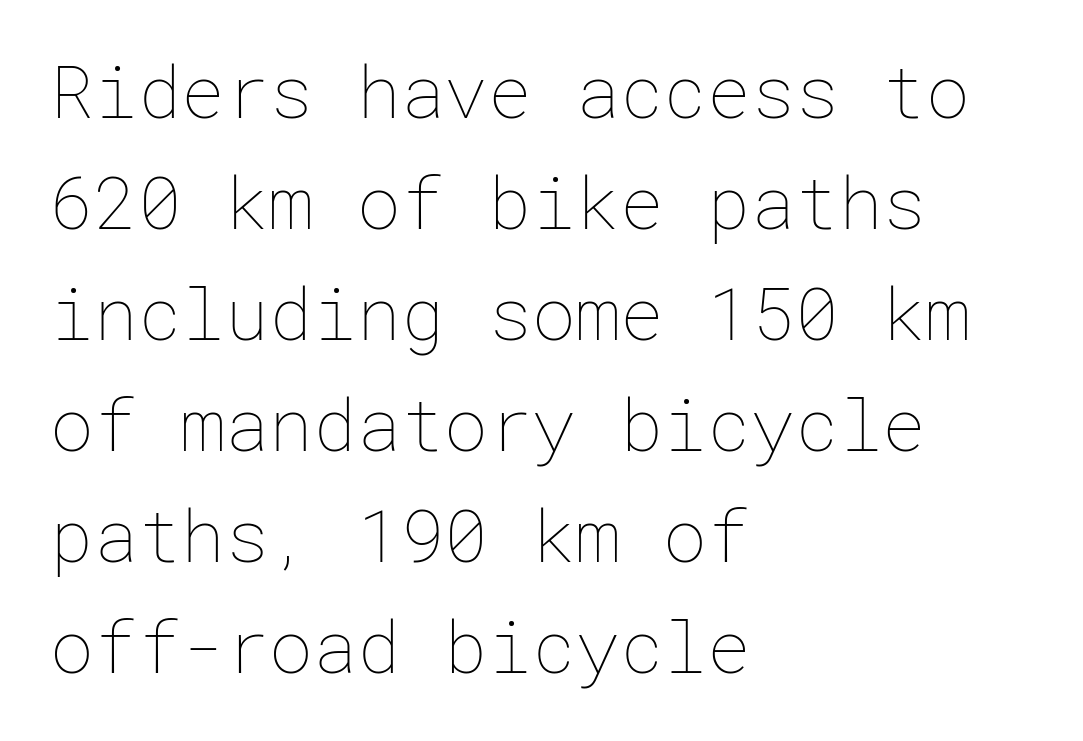
Q: Is the text bold? A: No.
Q: Is the text italic (slanted)? A: No, it is upright.
Q: Is the text underlined? A: No.
Q: How is the paragraph aligned? A: Left-aligned.
Q: Is the spacing between letters normal or unusually wide? A: Normal.
Q: Is the spacing between lines tight, normal or loose? A: Normal.
Q: Width (condensed, normal, or wide)? A: Normal.
Q: Stroke contrast? A: Low.
Q: x-height? A: Medium.
